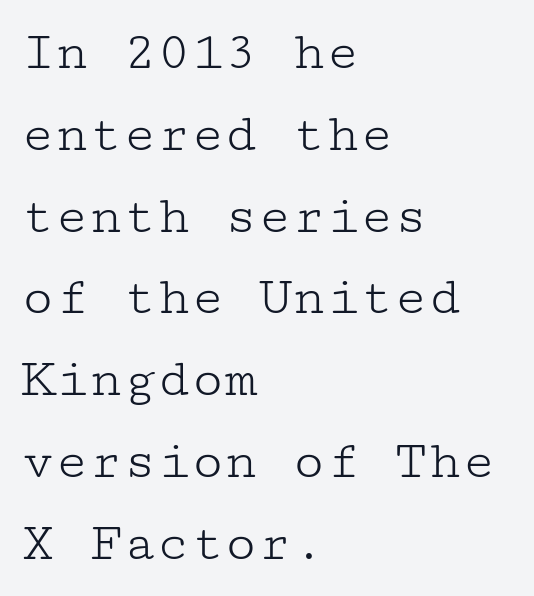
Q: Is the text bold? A: No.
Q: Is the text italic (slanted)? A: No, it is upright.
Q: Is the typeface a serif or a sans-serif typeface? A: Serif.
Q: Is the text underlined? A: No.
Q: How is the paragraph aligned? A: Left-aligned.
Q: Is the spacing between letters normal or unusually wide? A: Normal.
Q: Is the spacing between lines tight, normal or loose? A: Normal.
Q: Width (condensed, normal, or wide)? A: Wide.
Q: Stroke contrast? A: Low.
Q: x-height? A: Medium.
